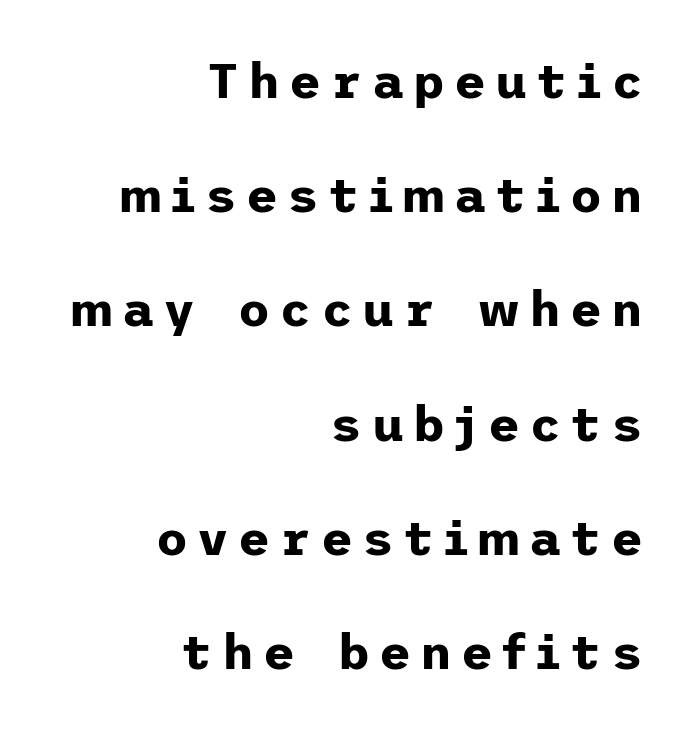
The image shows 49 px bold sans-serif type, upright; set right-aligned, loose line spacing (2.33x), not underlined; low stroke contrast and a medium x-height.
